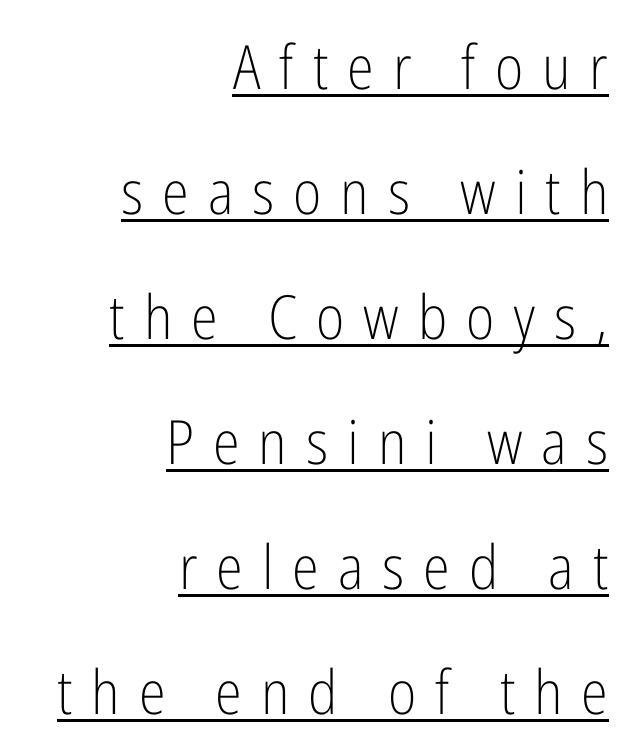
This sample carries an underscore along the baseline area. This rendering widens character spacing well past its baseline value. Each line ends at the same right margin while the left side varies. Think of a printed novel: that variable character pitch is what you see here. Successive baselines arrive slowly, with a big drop between each.
